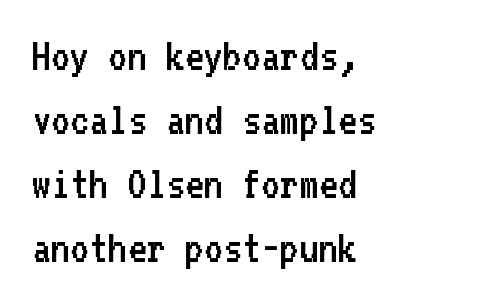
The image shows 46 px regular-weight sans-serif type, upright, monospaced; set left-aligned, normal line spacing (1.39x), normal letter spacing, not underlined; low stroke contrast and a medium x-height.
